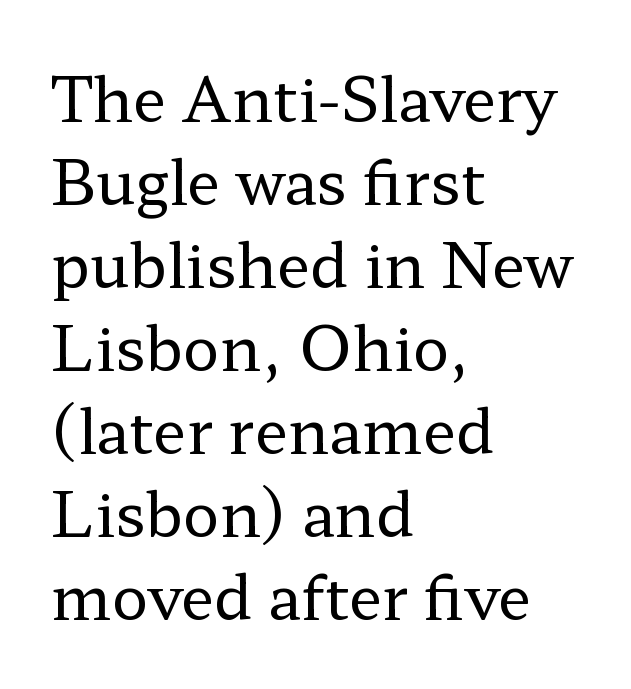
Q: Is the text bold? A: No.
Q: Is the text italic (slanted)? A: No, it is upright.
Q: Is the typeface a serif or a sans-serif typeface? A: Serif.
Q: Is the text underlined? A: No.
Q: How is the paragraph aligned? A: Left-aligned.
Q: Is the spacing between letters normal or unusually wide? A: Normal.
Q: Is the spacing between lines tight, normal or loose? A: Normal.
Q: Width (condensed, normal, or wide)? A: Wide.
Q: Stroke contrast? A: Low.
Q: x-height? A: Medium.
Q: Monospaced? A: No.
